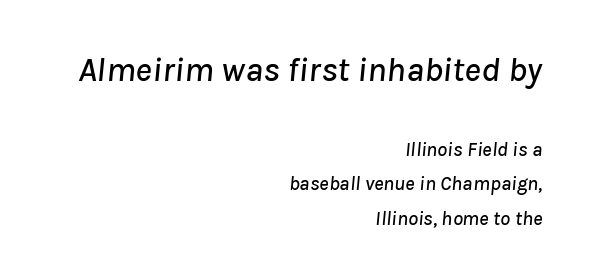
{"italic": "yes", "lean": "right", "slant_degrees": 8, "width": "normal", "stroke_contrast": "low", "x_height": "medium", "monospaced": "no", "underline": "no", "align": "right", "line_spacing_ratio": 1.73, "letter_spacing": "normal", "letter_spacing_em": 0.0, "larger_block": "first", "size_ratio": 1.75, "glyph_px": 35}
